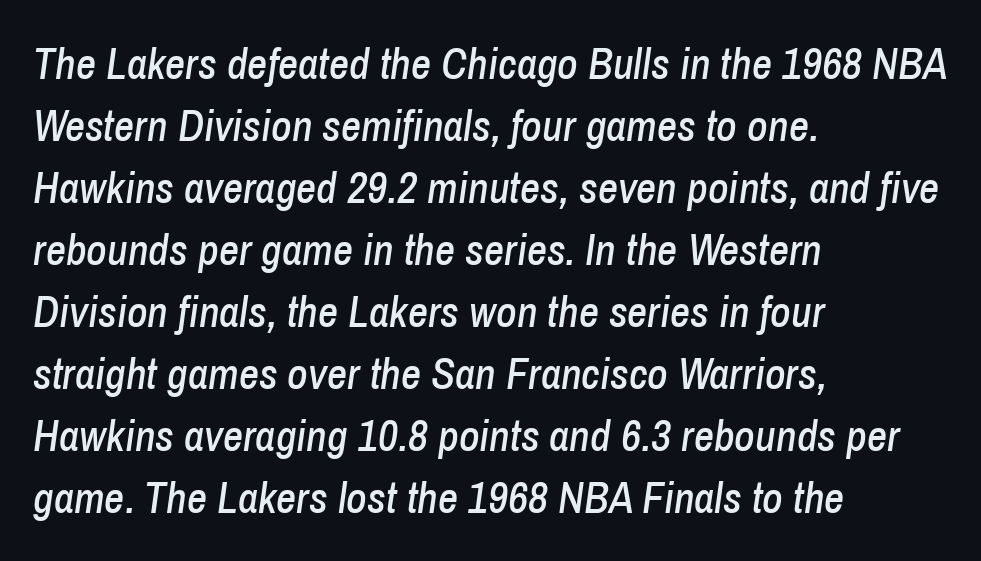
A typesetter would call this proportional, since set widths differ per character. The letters are slanted; this is an italic face. Visually the block forms a straight wall on the left and a jagged coastline on the right. The line texture is even and compact thanks to regular tracking. Line spacing here is normal. A bare baseline throughout the passage.
